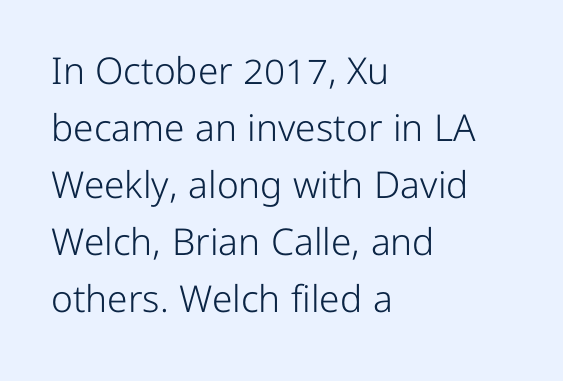
The image shows 37 px light sans-serif type, upright; set left-aligned, normal line spacing (1.54x), normal letter spacing, not underlined; low stroke contrast and a medium x-height.
